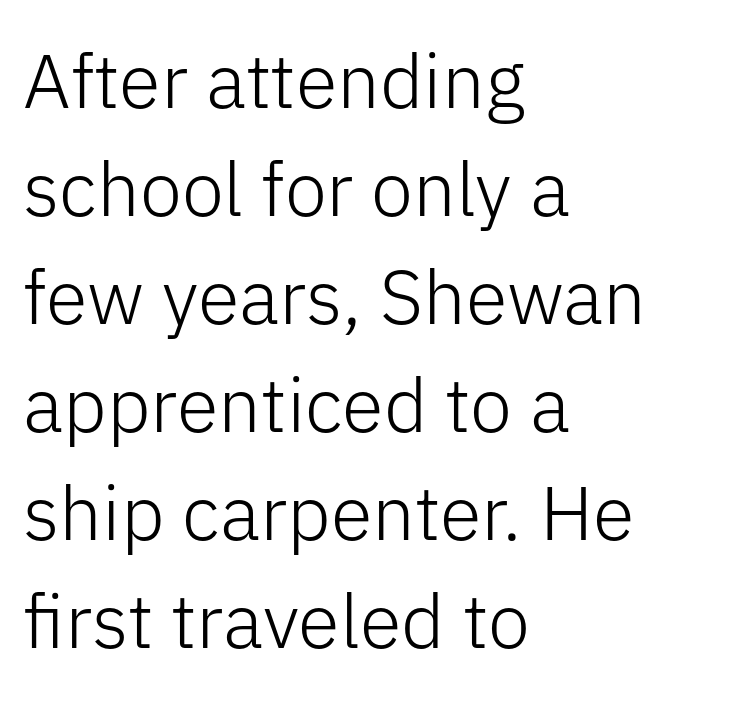
Unbolded letterforms with no extra heft. How would I describe the line gaps? Plain and ordinary. Nope, no serifs anywhere on these letters. These lines were composed using upright roman letters.
